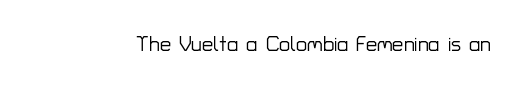
The image shows 20 px text type, upright; set normal letter spacing, not underlined.
